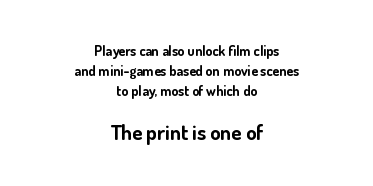
{"italic": "no", "bold": "yes", "underline": "no", "align": "center", "line_spacing": "normal", "line_spacing_ratio": 1.43, "letter_spacing": "normal", "letter_spacing_em": 0.0, "larger_block": "second", "size_ratio": 1.5, "glyph_px": 21}
